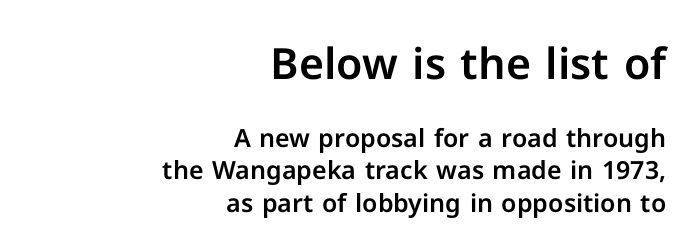
The image shows 43 px sans-serif type, upright; set right-aligned, normal line spacing (1.31x), normal letter spacing, not underlined; the first (top) block is 1.72x larger; low stroke contrast and a medium x-height.
